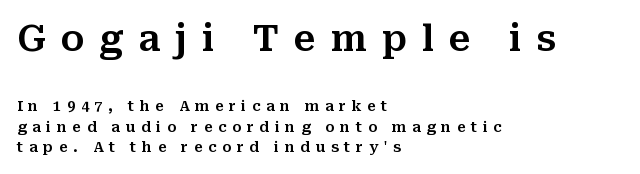
Q: Is the text italic (slanted)? A: No, it is upright.
Q: Is the typeface a serif or a sans-serif typeface? A: Serif.
Q: Is the text underlined? A: No.
Q: How is the paragraph aligned? A: Left-aligned.
Q: Is the spacing between letters normal or unusually wide? A: Unusually wide.
Q: Is the spacing between lines tight, normal or loose? A: Normal.
Q: Which block of text is set in a larger size, the first (top) or the second (bottom)? A: The first (top) one.
Q: Width (condensed, normal, or wide)? A: Normal.
Q: Stroke contrast? A: Medium.
Q: x-height? A: Medium.
Q: Monospaced? A: No.
